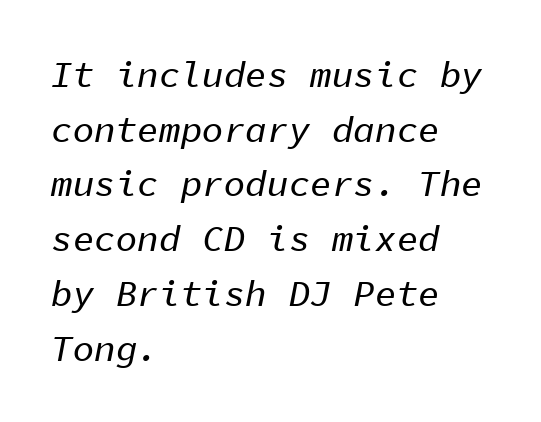
{"italic": "yes", "lean": "right", "slant_degrees": 11, "width": "normal", "stroke_contrast": "low", "x_height": "medium", "monospaced": "yes", "underline": "no", "align": "left", "line_spacing": "normal", "line_spacing_ratio": 1.52, "letter_spacing": "normal", "letter_spacing_em": 0.0, "glyph_px": 36}
